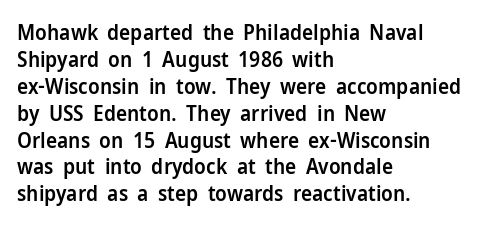
{"italic": "no", "bold": "semi", "underline": "no", "align": "left", "line_spacing": "normal", "line_spacing_ratio": 1.28, "letter_spacing": "normal", "letter_spacing_em": 0.0, "glyph_px": 21}
